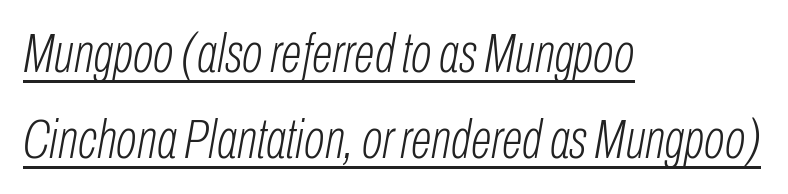
{"italic": "yes", "lean": "right", "slant_degrees": 10, "bold": "no", "weight": "light", "width": "condensed", "stroke_contrast": "low", "x_height": "medium", "monospaced": "no", "underline": "yes", "align": "left", "line_spacing": "normal", "line_spacing_ratio": 1.57, "letter_spacing": "normal", "letter_spacing_em": 0.0, "glyph_px": 55}
